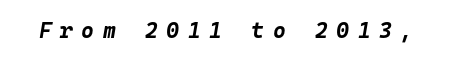
{"italic": "yes", "lean": "right", "slant_degrees": 10, "bold": "yes", "underline": "no", "letter_spacing": "wide", "letter_spacing_em": 0.38, "glyph_px": 22}
